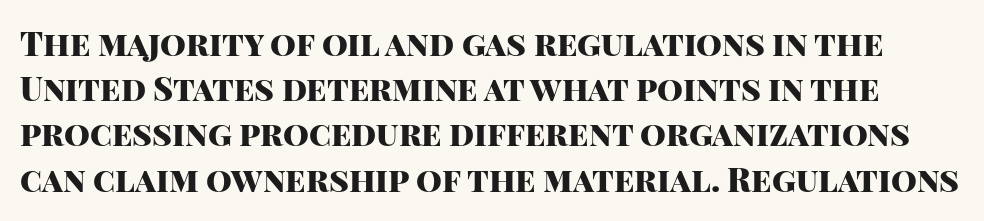
The image shows 33 px heavy sans-serif type, upright; set normal line spacing (1.37x), normal letter spacing, not underlined; high stroke contrast and a large x-height.
